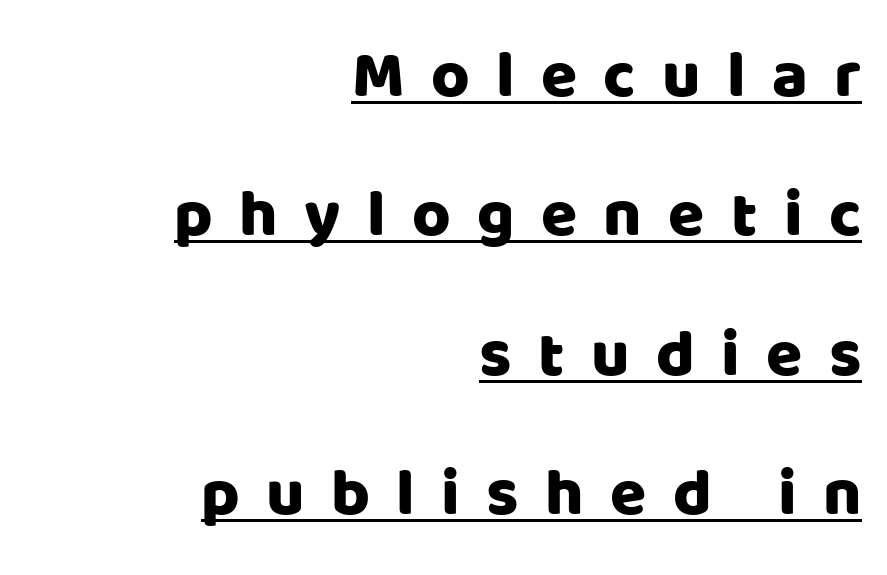
The image shows 66 px sans-serif type, upright; set right-aligned, loose line spacing (2.11x), unusually wide letter spacing (+0.4 em), underlined; low stroke contrast and a large x-height.
